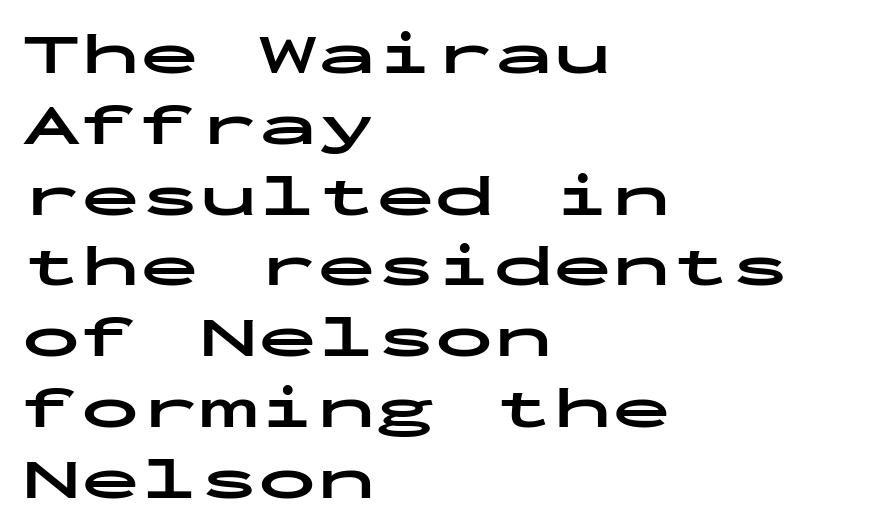
The image shows 59 px bold, wide sans-serif type, upright, monospaced; set left-aligned, line spacing 1.2x, normal letter spacing, not underlined; low stroke contrast and a medium x-height.
